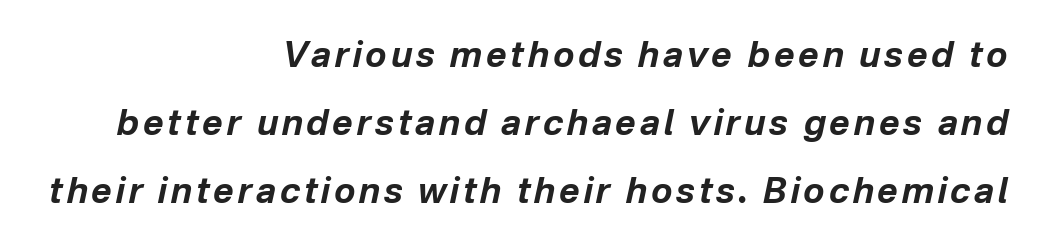
Q: Is the text bold? A: Yes.
Q: Is the text italic (slanted)? A: Yes, it leans right by about 12 degrees.
Q: Is the text underlined? A: No.
Q: How is the paragraph aligned? A: Right-aligned.
Q: Is the spacing between lines tight, normal or loose? A: Loose.
Q: Width (condensed, normal, or wide)? A: Normal.
Q: Stroke contrast? A: Low.
Q: x-height? A: Medium.
Q: Monospaced? A: No.
